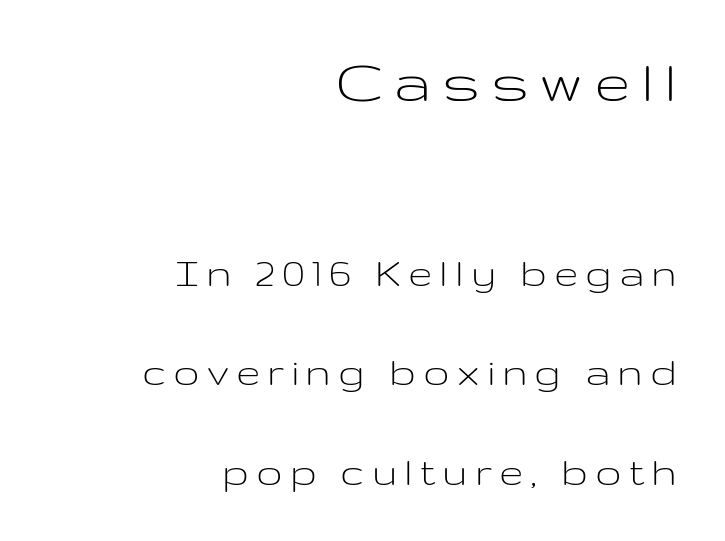
One glance says open: line gaps are wider than usual. The font family rendered here belongs to the sans-serif group. These lines are set flush right with a ragged left edge. In terms of posture, this sample is upright.
